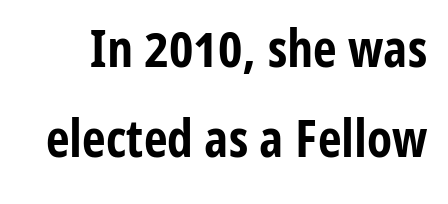
{"serif": "no", "italic": "no", "bold": "yes", "weight": "bold", "width": "condensed", "stroke_contrast": "low", "x_height": "medium", "monospaced": "no", "underline": "no", "line_spacing_ratio": 1.73, "letter_spacing": "normal", "letter_spacing_em": 0.0, "glyph_px": 52}
